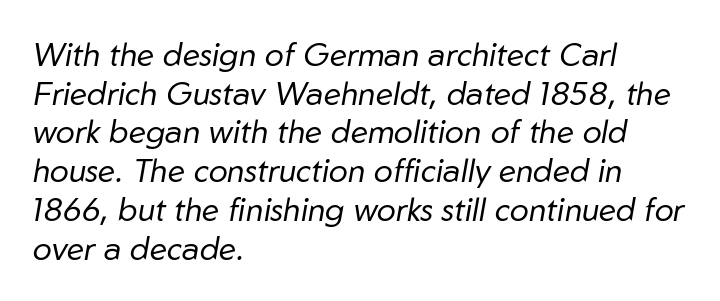
The image shows 32 px regular-weight type, italic (leaning right); set left-aligned, line spacing 1.21x, normal letter spacing, not underlined; low stroke contrast and a medium x-height.
